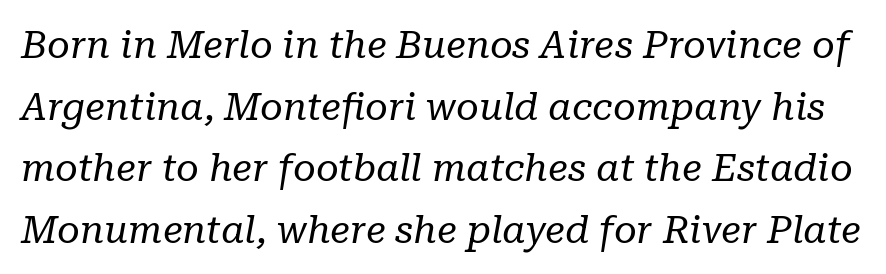
The image shows 39 px regular-weight serif type, italic (leaning right); set normal line spacing (1.58x), normal letter spacing, not underlined; low stroke contrast and a medium x-height.
